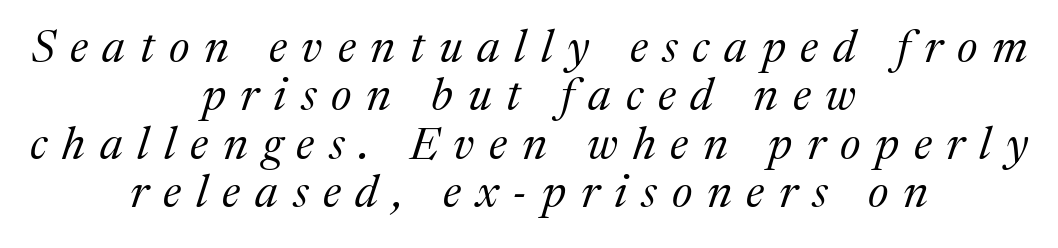
{"serif": "yes", "italic": "yes", "lean": "right", "slant_degrees": 17, "bold": "no", "weight": "regular", "width": "normal", "stroke_contrast": "medium", "x_height": "medium", "monospaced": "no", "underline": "no", "align": "center", "line_spacing": "tight", "line_spacing_ratio": 1.05, "letter_spacing": "wide", "letter_spacing_em": 0.32, "glyph_px": 46}
